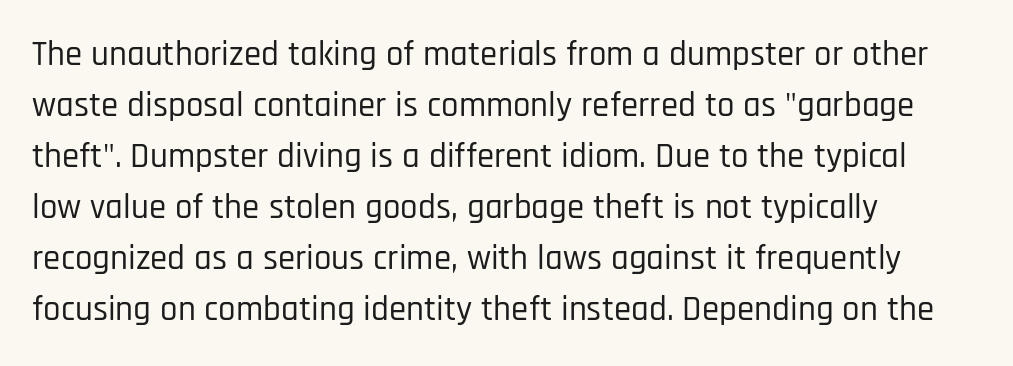
{"serif": "no", "italic": "no", "width": "condensed", "stroke_contrast": "low", "x_height": "large", "monospaced": "no", "underline": "no", "align": "left", "line_spacing": "normal", "line_spacing_ratio": 1.46, "letter_spacing": "normal", "letter_spacing_em": 0.0, "glyph_px": 35}
